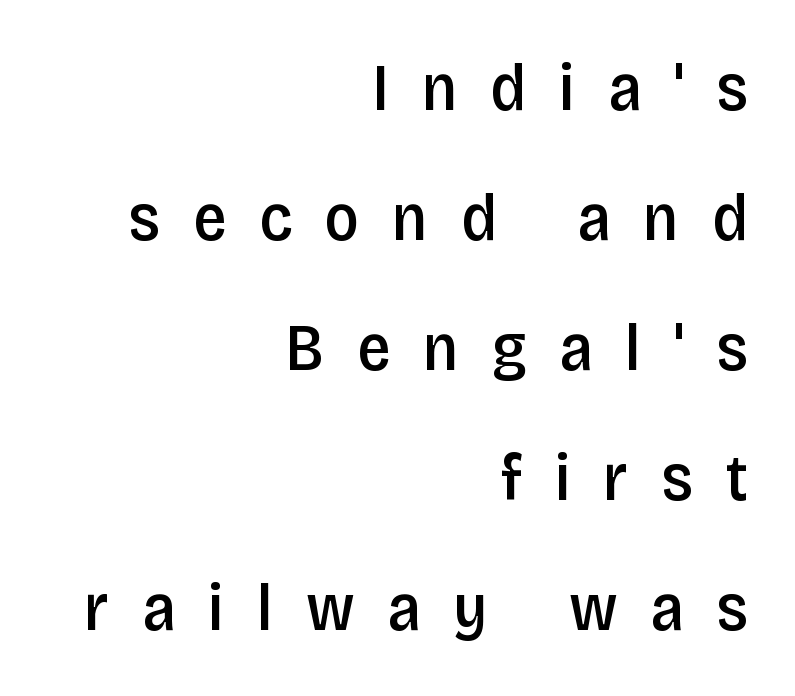
{"serif": "no", "italic": "no", "bold": "semi", "weight": "semibold", "width": "condensed", "stroke_contrast": "low", "x_height": "large", "monospaced": "no", "underline": "no", "align": "right", "line_spacing": "loose", "line_spacing_ratio": 1.94, "letter_spacing": "wide", "letter_spacing_em": 0.49, "glyph_px": 67}
